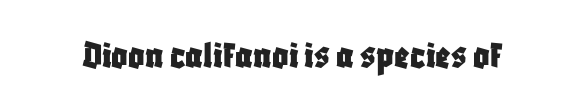
{"serif": "no", "italic": "no", "width": "condensed", "stroke_contrast": "low", "x_height": "large", "monospaced": "no", "underline": "no", "letter_spacing": "normal", "letter_spacing_em": 0.0, "glyph_px": 40}
